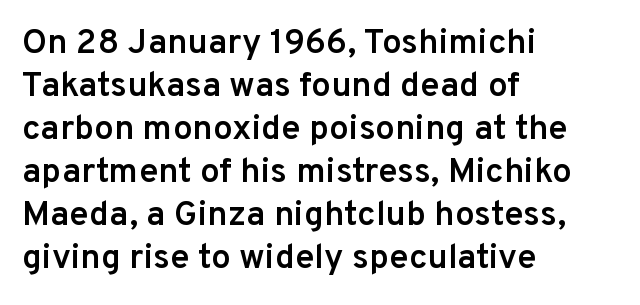
Q: Is the text bold? A: Semi-bold.
Q: Is the text italic (slanted)? A: No, it is upright.
Q: Is the typeface a serif or a sans-serif typeface? A: Sans-serif.
Q: Is the text underlined? A: No.
Q: How is the paragraph aligned? A: Left-aligned.
Q: Is the spacing between letters normal or unusually wide? A: Normal.
Q: Width (condensed, normal, or wide)? A: Normal.
Q: Stroke contrast? A: Low.
Q: x-height? A: Medium.
Q: Monospaced? A: No.
